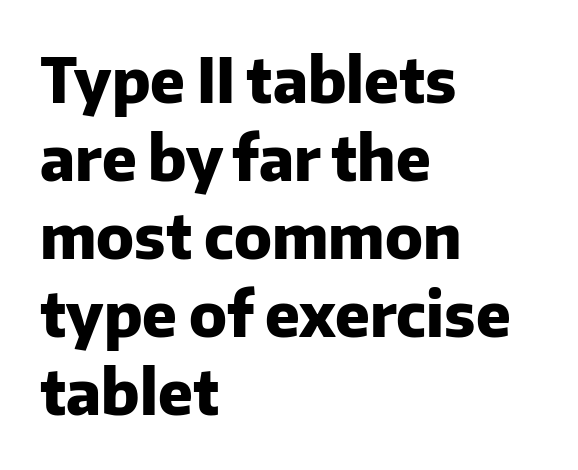
{"serif": "no", "italic": "no", "bold": "yes", "weight": "heavy", "width": "normal", "stroke_contrast": "low", "x_height": "medium", "monospaced": "no", "underline": "no", "align": "left", "line_spacing": "normal", "line_spacing_ratio": 1.28, "letter_spacing": "normal", "letter_spacing_em": 0.0, "glyph_px": 61}
